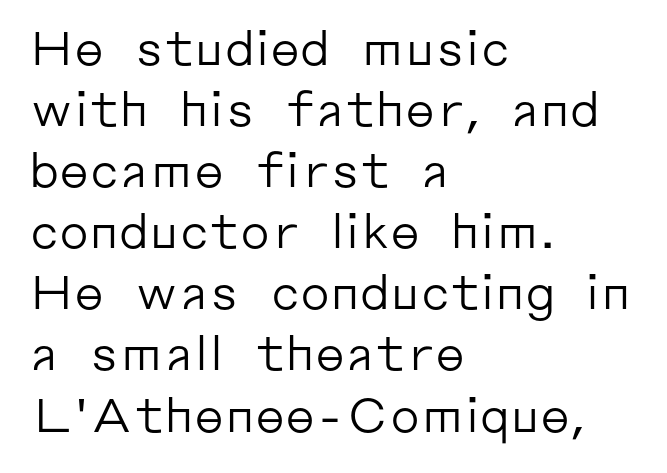
Every row of glyphs begins at an identical x-position on the left. The passage shown is typeset with a sans-serif family. Do the letters lean? They stand straight. Rows of type keep a routine distance in the vertical direction. Glance below the letters and you will spot only blank space. Compared with a typical body face, this is equally light or lighter still.
